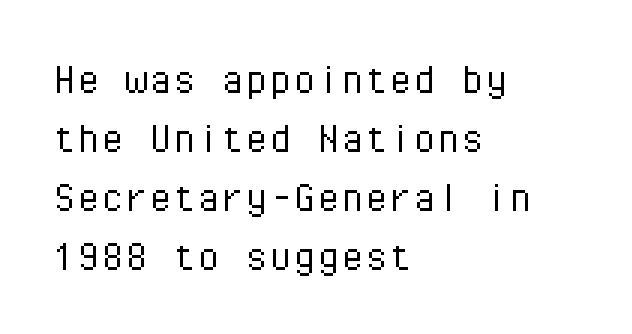
The image shows 48 px light sans-serif type, upright, monospaced; set left-aligned, line spacing 1.23x, normal letter spacing, not underlined; low stroke contrast and a medium x-height.
